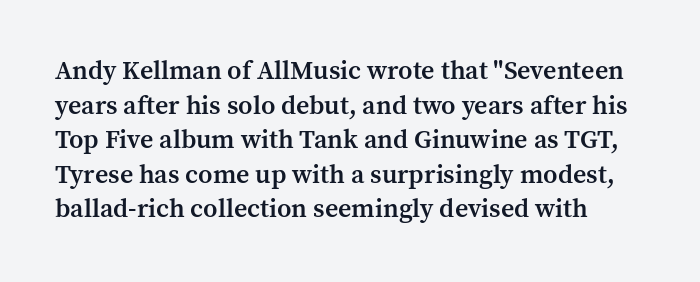
Nope, not italic — everything's standing straight. The space directly below the letters is spotless. On the weight axis this lands at semibold, roughly 600. Rows of type keep a routine distance in the vertical direction.
